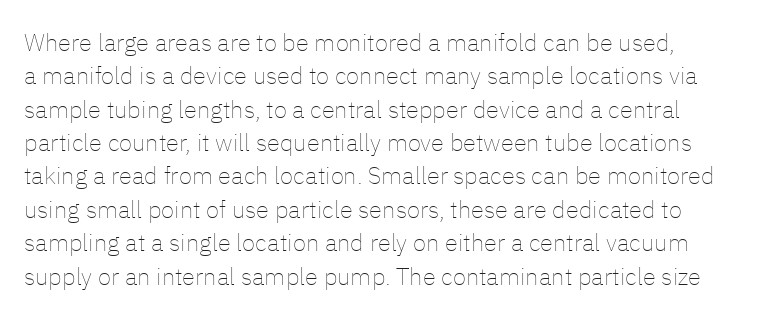
Is this a heavy cut? Hardly; it is regular or lighter. The type is set solid horizontally, with unmodified tracking. Rows of type keep a routine distance in the vertical direction. Rule under the text: the space is simply empty.
